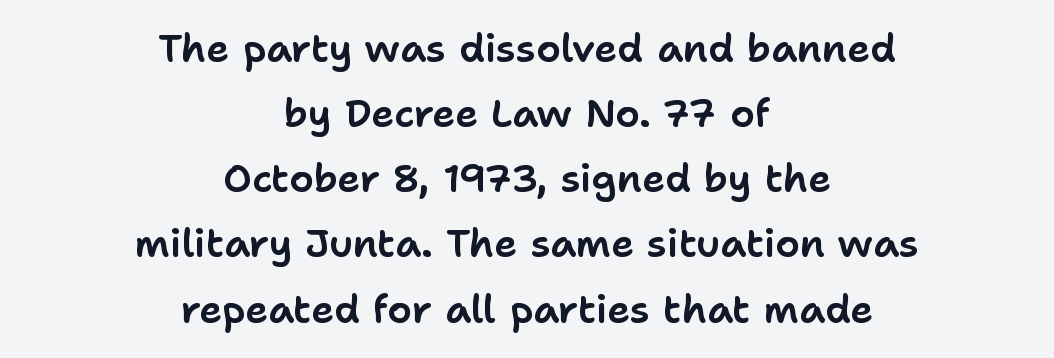
{"serif": "no", "italic": "no", "width": "normal", "stroke_contrast": "low", "x_height": "medium", "monospaced": "no", "underline": "no", "align": "center", "line_spacing": "normal", "line_spacing_ratio": 1.67, "letter_spacing": "normal", "letter_spacing_em": 0.0, "glyph_px": 39}
